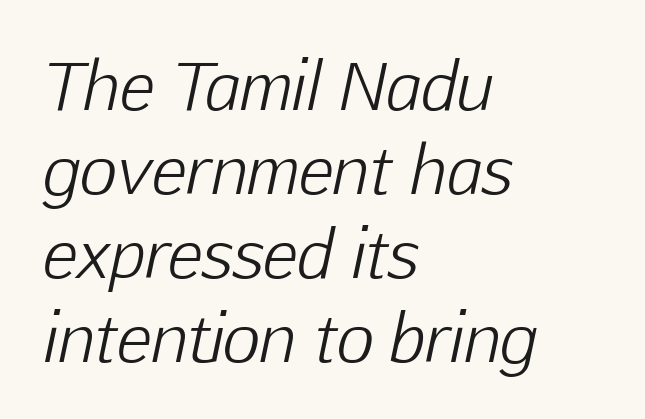
You could not count columns in this text — the font is proportionally spaced. Each row of text sits above clean, open space. How would I describe the line gaps? Plain and ordinary. The specimen reads as italic at a glance. You could call the tracking neutral — neither tight nor loose.
